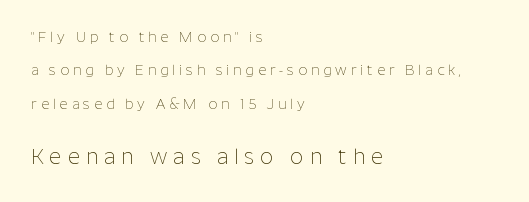
The image shows 21 px text type, upright; set left-aligned, loose line spacing (2.39x), unusually wide letter spacing (+0.28 em), not underlined; the second (bottom) block is 1.5x larger.
